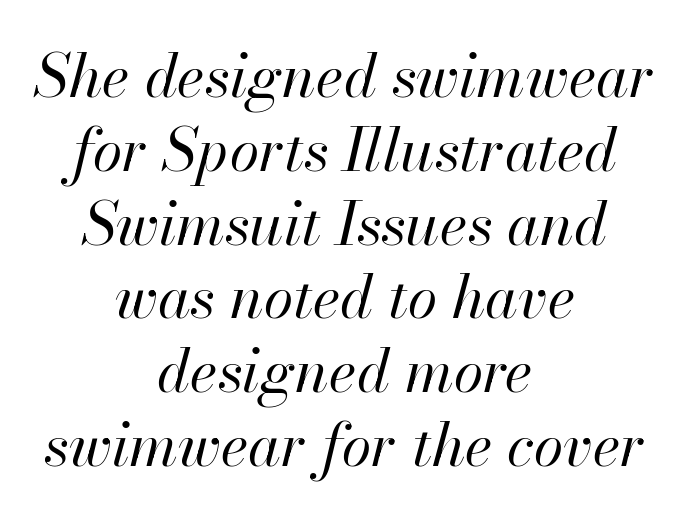
Words appear dense and cohesive because spacing is normal. Think of a printed novel: that variable character pitch is what you see here. This rendering uses center alignment, leaving both contours irregular but symmetric. Slanted lettering throughout.
